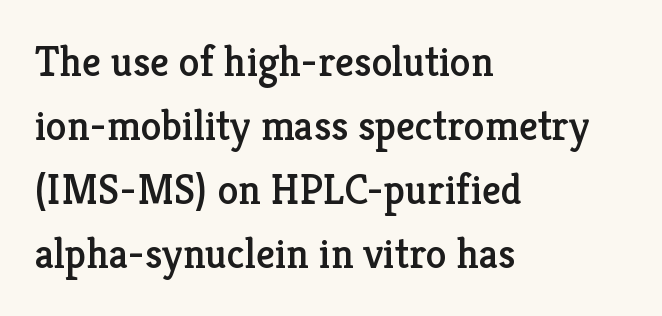
Posture: upright roman. If you drew a ruler down the left edge, every line would touch it. Varying glyph widths throughout — classic text-font behaviour. Check where the strokes stop: tiny serifs finish them off. The lines sit at an ordinary, default distance from one another. Look at the tracking — it's just the regular setting, nothing added.
